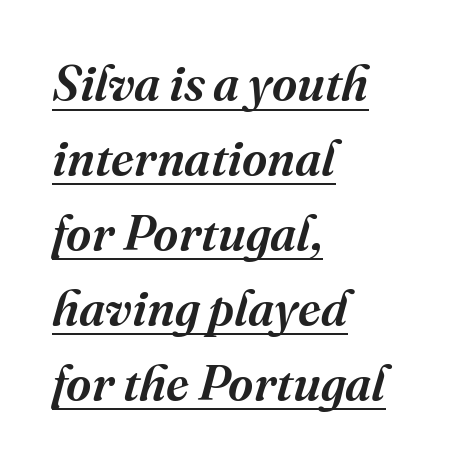
Q: Is the text italic (slanted)? A: Yes, it leans right by about 16 degrees.
Q: Is the typeface a serif or a sans-serif typeface? A: Serif.
Q: Is the text underlined? A: Yes.
Q: How is the paragraph aligned? A: Left-aligned.
Q: Is the spacing between letters normal or unusually wide? A: Normal.
Q: Is the spacing between lines tight, normal or loose? A: Normal.
Q: Width (condensed, normal, or wide)? A: Normal.
Q: Stroke contrast? A: Medium.
Q: x-height? A: Medium.
Q: Monospaced? A: No.
